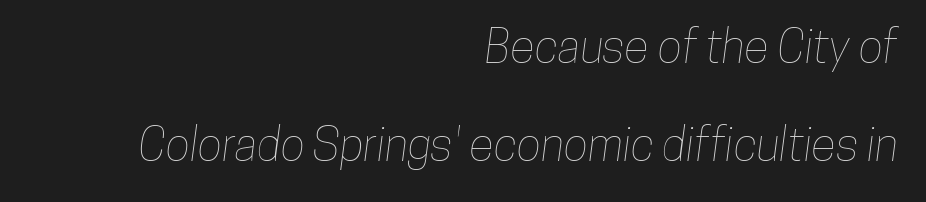
The image shows 46 px condensed type; set right-aligned, loose line spacing (2.14x), normal letter spacing, not underlined; low stroke contrast and a medium x-height.
